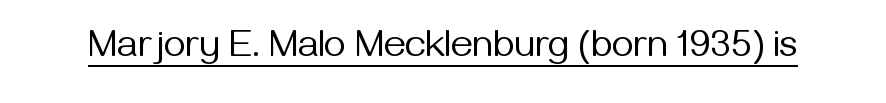
The image shows 38 px regular-weight sans-serif type, upright; set normal letter spacing, underlined; medium stroke contrast and a medium x-height.
